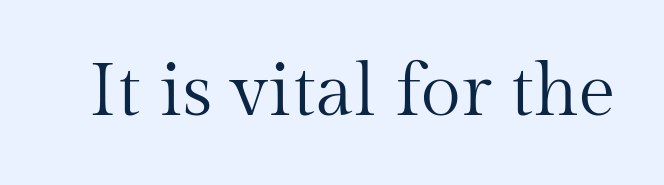
{"serif": "yes", "italic": "no", "bold": "no", "weight": "regular", "width": "normal", "stroke_contrast": "medium", "x_height": "medium", "monospaced": "no", "underline": "no", "letter_spacing": "normal", "letter_spacing_em": 0.0, "glyph_px": 74}
